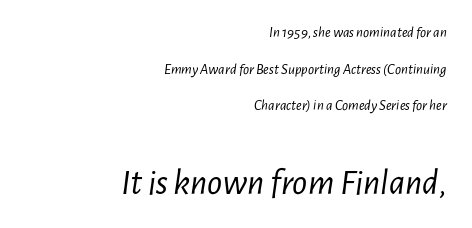
The string is rendered with underlining switched off. Observe the ordinary spacing: letters are neighbours, not strangers. The passage shown stacks its lines with a broad gap. Each letter keeps its own natural width here, so spacing adapts to shape. Which of the two is more prominent by size? The second, at the bottom.
